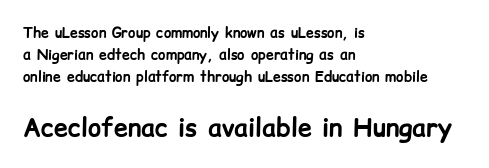
{"italic": "no", "bold": "yes", "underline": "no", "align": "left", "line_spacing": "normal", "line_spacing_ratio": 1.56, "letter_spacing": "normal", "letter_spacing_em": 0.0, "larger_block": "second", "size_ratio": 1.79, "glyph_px": 25}
